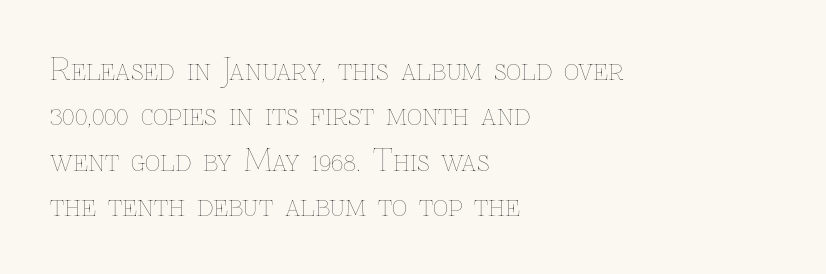
The image shows 30 px thin type, upright; set left-aligned, normal line spacing (1.51x), normal letter spacing, not underlined; low stroke contrast and a medium x-height.
